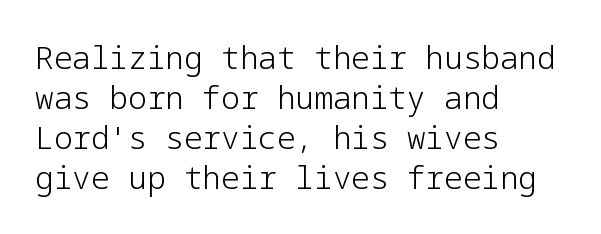
The passage shown stacks its lines at a standard gap. Descenders are the only things crossing below the line. The letterforms sit at book weight or below. Typeset ragged right — the left edge is the straight one. Designer's note — italics off, roman on. Note: no serifs on the glyphs.
